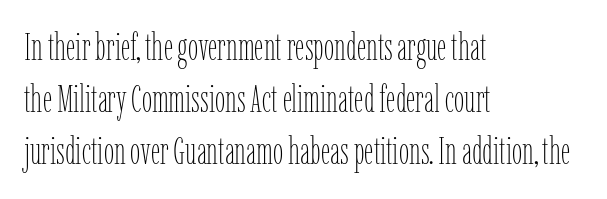
{"italic": "no", "bold": "no", "weight": "thin", "width": "condensed", "stroke_contrast": "low", "x_height": "medium", "monospaced": "no", "underline": "no", "align": "left", "line_spacing": "normal", "line_spacing_ratio": 1.41, "letter_spacing": "normal", "letter_spacing_em": 0.0, "glyph_px": 37}
